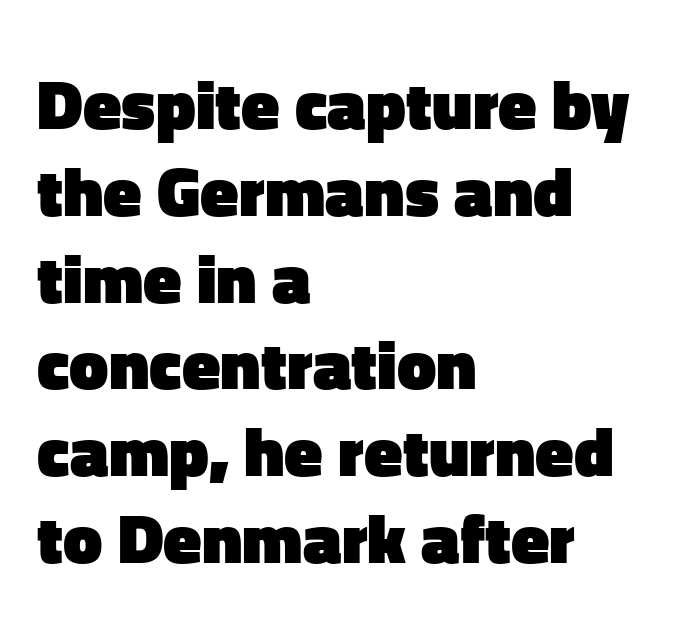
You could not count columns in this text — the font is proportionally spaced. The passage shown is emphatically bold. Descender tails drop into unmarked territory. Observe the absence of serifs on each vertical stroke in this sample. The lettering holds an erect, upright posture throughout. Observe the ordinary spacing: letters are neighbours, not strangers.
